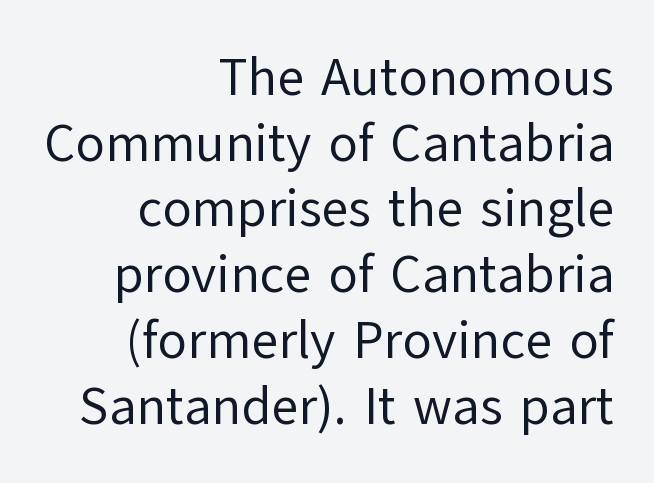
{"serif": "no", "italic": "no", "bold": "no", "weight": "regular", "width": "normal", "stroke_contrast": "low", "x_height": "medium", "monospaced": "no", "underline": "no", "align": "right", "line_spacing_ratio": 1.24, "letter_spacing": "normal", "letter_spacing_em": 0.0, "glyph_px": 53}
